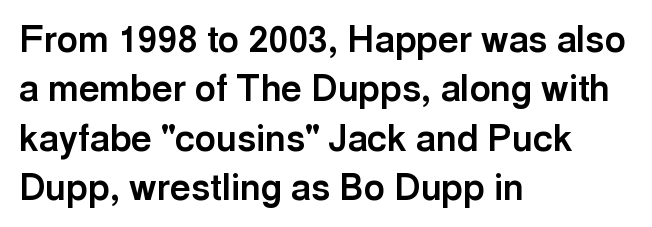
The image shows 36 px bold sans-serif type, upright; set left-aligned, normal line spacing (1.37x), normal letter spacing, not underlined; a medium x-height.
